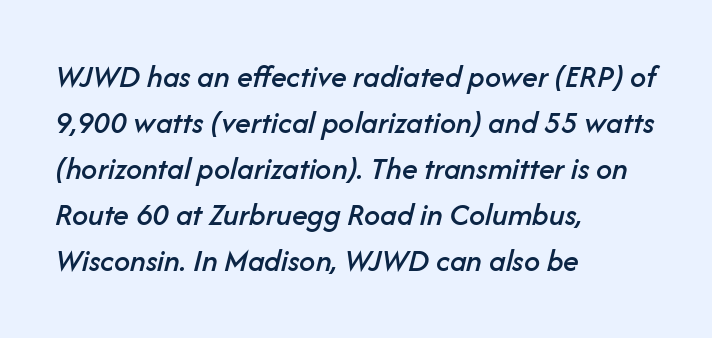
{"italic": "yes", "lean": "right", "slant_degrees": 14, "width": "normal", "stroke_contrast": "low", "x_height": "medium", "monospaced": "no", "underline": "no", "align": "left", "line_spacing": "normal", "line_spacing_ratio": 1.44, "letter_spacing": "normal", "letter_spacing_em": 0.0, "glyph_px": 32}
